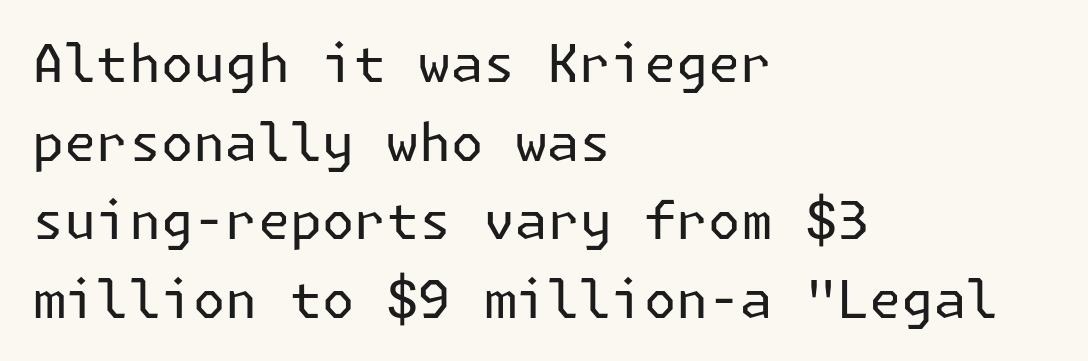
Q: Is the text bold? A: No.
Q: Is the text italic (slanted)? A: No, it is upright.
Q: Is the typeface a serif or a sans-serif typeface? A: Sans-serif.
Q: Is the text underlined? A: No.
Q: How is the paragraph aligned? A: Left-aligned.
Q: Is the spacing between letters normal or unusually wide? A: Normal.
Q: Is the spacing between lines tight, normal or loose? A: Normal.
Q: Width (condensed, normal, or wide)? A: Normal.
Q: Stroke contrast? A: Low.
Q: x-height? A: Medium.
